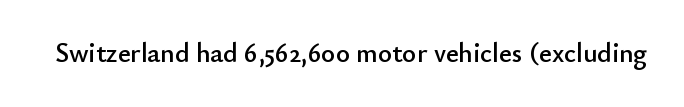
This rendering leaves character spacing at its baseline value. Has an underline been added? It has not. No italicization has been applied; the sample stays upright.
